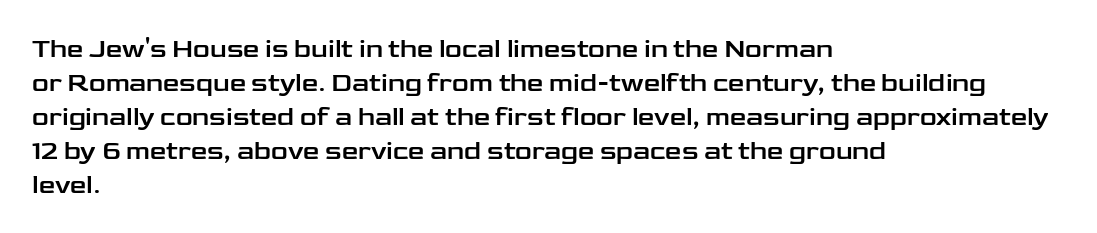
The passage is arranged the way most books set body copy — flush left. This is roman type, the default non-slanted kind. The rows are spaced the way most documents space them. The letterforms sit shoulder to shoulder at normal distance. Honestly, there is no underline to notice here at all.
